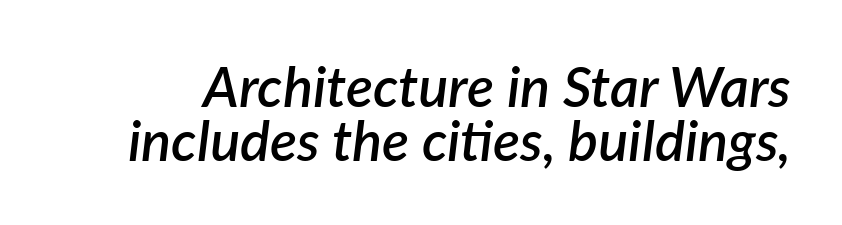
The leading is snug, giving the passage a crowded texture. Beneath every word, the page is bare. The lettering tilts uniformly, giving the passage an italic look. Nothing unusual about the tracking: characters are spaced as the font intends.
